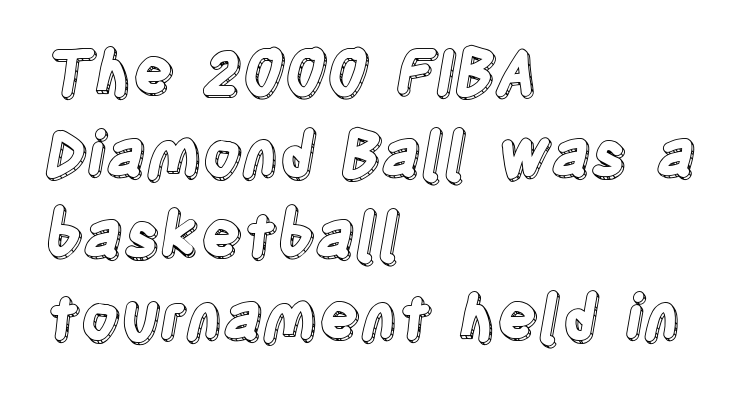
Q: Is the text italic (slanted)? A: Yes.
Q: Is the text underlined? A: No.
Q: How is the paragraph aligned? A: Left-aligned.
Q: Is the spacing between letters normal or unusually wide? A: Normal.
Q: Is the spacing between lines tight, normal or loose? A: Normal.
Q: Width (condensed, normal, or wide)? A: Condensed.
Q: x-height? A: Large.
Q: Monospaced? A: No.
